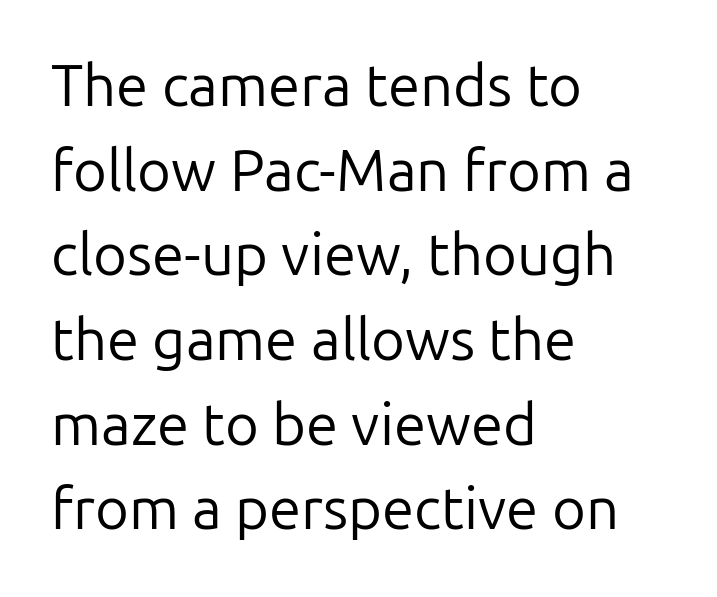
Unbolded letterforms with no extra heft. Spacing between characters is what you'd get straight out of the box. These lines are set flush left with a ragged right edge. Spacing verdict: proportional, widths tailored to each character. Note: no serifs on the glyphs. Beneath every word, the page is bare.
